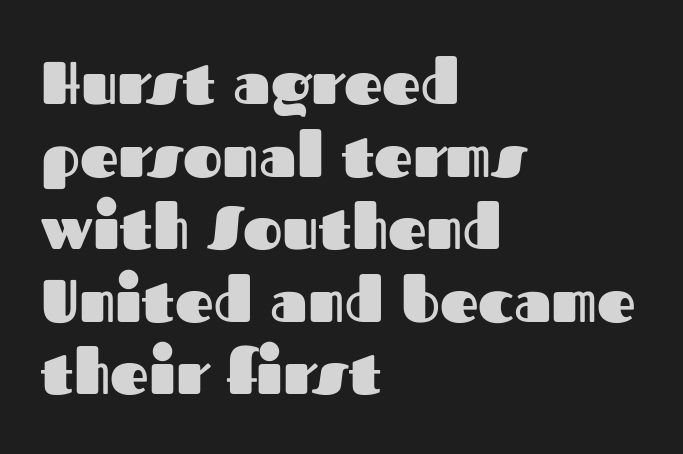
{"serif": "no", "italic": "no", "bold": "yes", "weight": "heavy", "width": "normal", "stroke_contrast": "medium", "x_height": "medium", "monospaced": "no", "underline": "no", "align": "left", "line_spacing_ratio": 1.21, "letter_spacing": "normal", "letter_spacing_em": 0.0, "glyph_px": 60}
